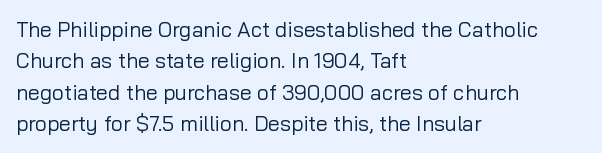
The image shows 21 px text type, upright; set left-aligned, normal line spacing (1.49x), normal letter spacing, not underlined.
